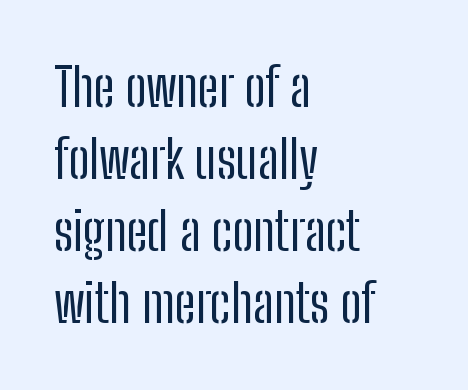
The image shows 53 px regular-weight, condensed sans-serif type, upright; set left-aligned, normal line spacing (1.36x), normal letter spacing, not underlined; low stroke contrast and a medium x-height.
